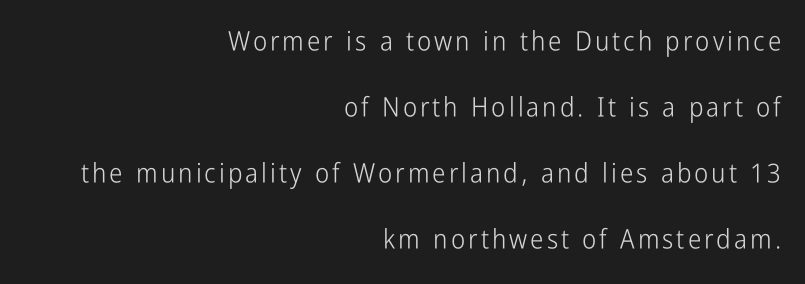
{"italic": "no", "bold": "no", "underline": "no", "align": "right", "line_spacing": "loose", "line_spacing_ratio": 2.45, "glyph_px": 27}
